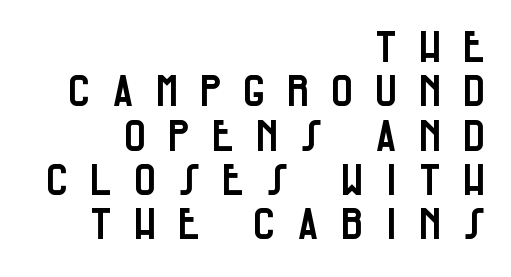
The image shows 43 px condensed sans-serif type, upright; set right-aligned, tight line spacing (1.03x), unusually wide letter spacing (+0.46 em), not underlined; low stroke contrast and a large x-height.
